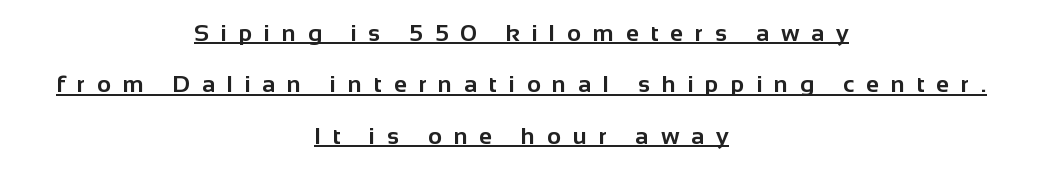
{"italic": "no", "bold": "yes", "underline": "yes", "align": "center", "line_spacing": "loose", "line_spacing_ratio": 2.14, "letter_spacing": "wide", "letter_spacing_em": 0.49, "glyph_px": 24}
